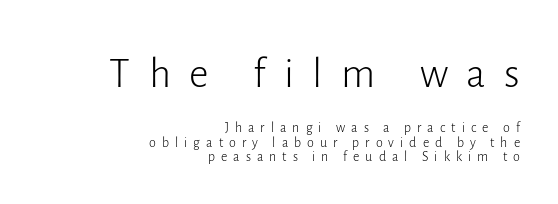
The image shows 43 px light sans-serif type, upright; set right-aligned, tight line spacing (1.02x), unusually wide letter spacing (+0.43 em), not underlined; the first (top) block is 3.07x larger; low stroke contrast and a medium x-height.
